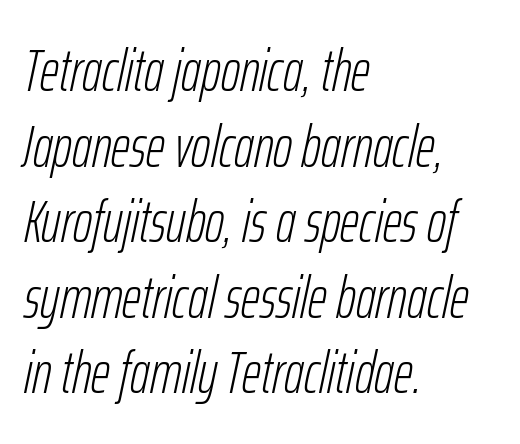
Q: Is the text bold? A: No.
Q: Is the text italic (slanted)? A: Yes, it leans right by about 12 degrees.
Q: Is the text underlined? A: No.
Q: How is the paragraph aligned? A: Left-aligned.
Q: Is the spacing between letters normal or unusually wide? A: Normal.
Q: Is the spacing between lines tight, normal or loose? A: Normal.
Q: Width (condensed, normal, or wide)? A: Condensed.
Q: Stroke contrast? A: Low.
Q: x-height? A: Medium.
Q: Monospaced? A: No.
